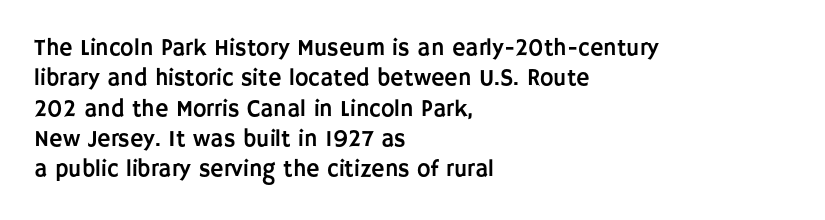
The face used here is rendered with its standard letterfit. These lines are set flush left with a ragged right edge. The glyphs are unaccompanied by any horizontal stroke below them. Normally led — the rows are evenly, conventionally spaced. Do the letters lean? They stand straight.
